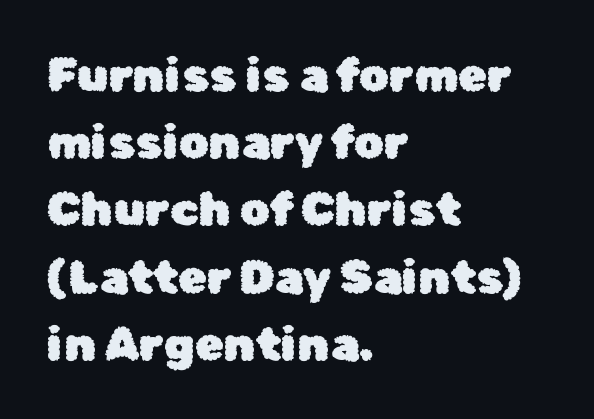
The image shows 47 px sans-serif type, upright; set left-aligned, normal line spacing (1.43x), normal letter spacing, not underlined; low stroke contrast and a medium x-height.
